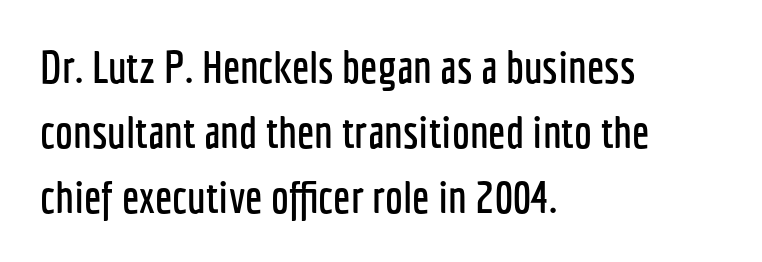
The setting favours the left margin, as ordinary paragraphs usually do. This is roman type, the default non-slanted kind. Note: no serifs on the glyphs. These lines are rendered in a variable-pitch font. The zone under the glyphs is completely vacant. Here the glyphs are tracked normally, forming tight word shapes.
